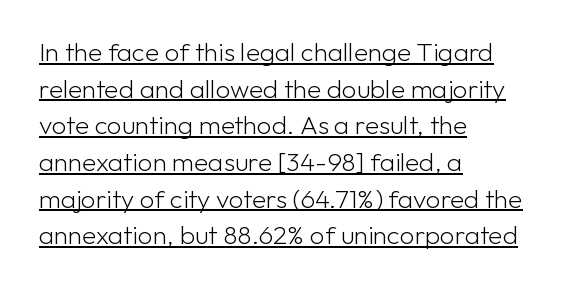
Q: Is the text bold? A: No.
Q: Is the text italic (slanted)? A: No, it is upright.
Q: Is the text underlined? A: Yes.
Q: How is the paragraph aligned? A: Left-aligned.
Q: Is the spacing between letters normal or unusually wide? A: Normal.
Q: Is the spacing between lines tight, normal or loose? A: Normal.
